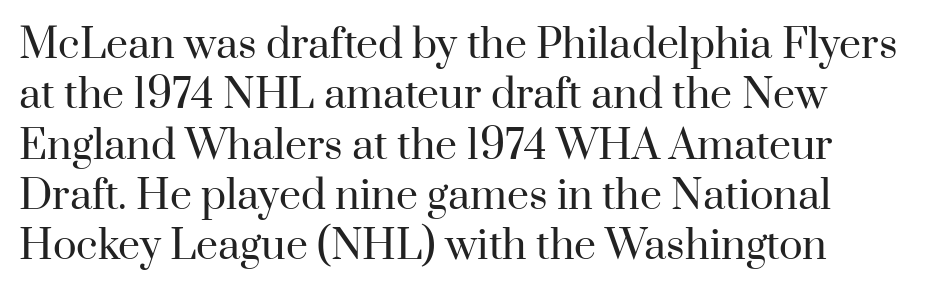
Q: Is the text bold? A: No.
Q: Is the text italic (slanted)? A: No, it is upright.
Q: Is the typeface a serif or a sans-serif typeface? A: Serif.
Q: Is the text underlined? A: No.
Q: Is the spacing between letters normal or unusually wide? A: Normal.
Q: Is the spacing between lines tight, normal or loose? A: Normal.
Q: Width (condensed, normal, or wide)? A: Normal.
Q: Stroke contrast? A: High.
Q: x-height? A: Small.
Q: Monospaced? A: No.
